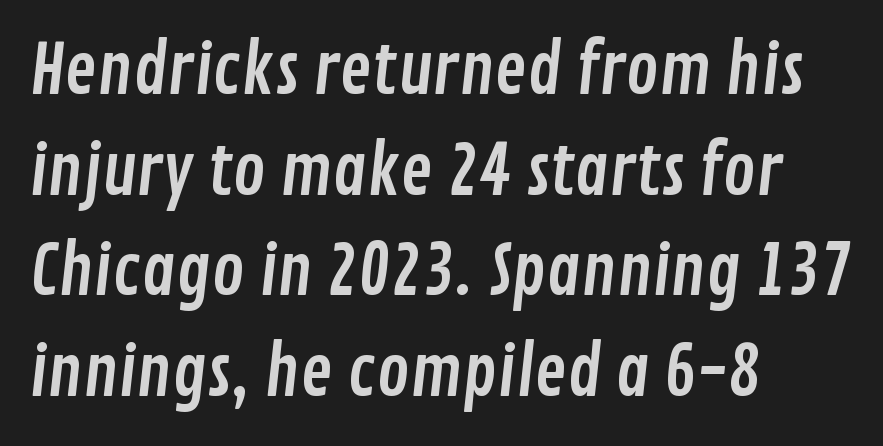
{"serif": "no", "width": "condensed", "stroke_contrast": "low", "x_height": "medium", "monospaced": "no", "underline": "no", "align": "left", "line_spacing": "normal", "line_spacing_ratio": 1.48, "letter_spacing": "normal", "letter_spacing_em": 0.0, "glyph_px": 68}
